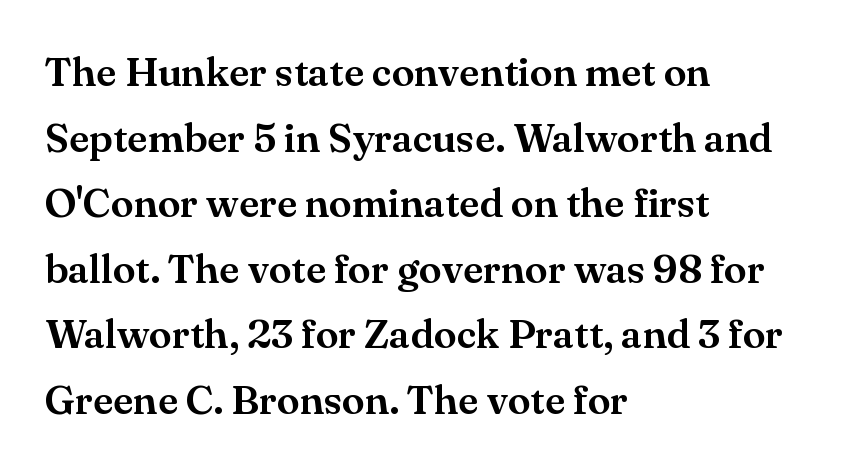
Honestly, the letter spacing is just normal — you wouldn't notice it. The rendering shows small feet on the letterforms — a serif design. Underline: absent. The passage shown stacks its lines at a standard gap.
